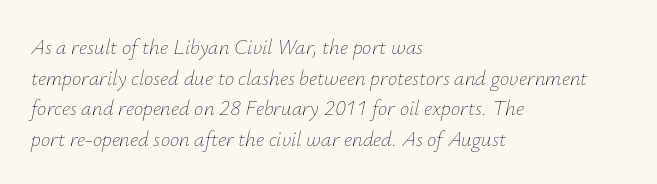
Q: Is the text bold? A: No.
Q: Is the text italic (slanted)? A: Yes, it leans right by about 12 degrees.
Q: Is the text underlined? A: No.
Q: How is the paragraph aligned? A: Left-aligned.
Q: Is the spacing between letters normal or unusually wide? A: Normal.
Q: Is the spacing between lines tight, normal or loose? A: Normal.
